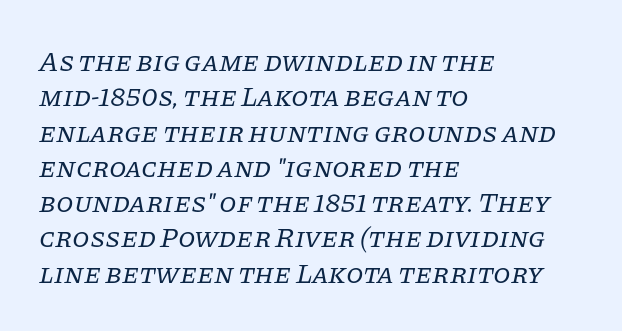
The horizontal fit of the characters is conventional and even. The paragraph shown leans on its left margin. This sample has the flowing, uneven cadence of proportional lettering. The space beneath each line is pristine and unruled. Weight class: somewhere from thin through regular. The letters carry serifs — small finishing strokes at the ends of their stems.
